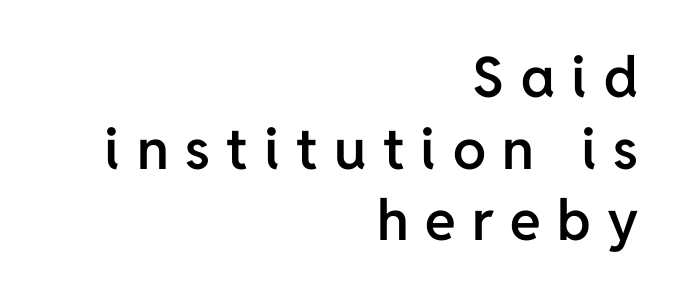
The space beneath each line is pristine and unruled. Varying glyph widths throughout — classic text-font behaviour. If you drew a line through each stem, it would be perfectly vertical. Typographically, this falls in the sans-serif category. Each line ends at the same right margin while the left side varies. Letter spacing: wide.
